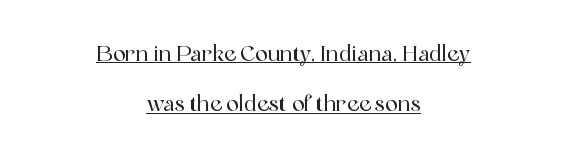
Looks like someone drew a line under every word here. The passage shown has conventional tracking throughout. The axis of the letterforms is exactly vertical. A student would call this center alignment; a typographer would say set centered.
